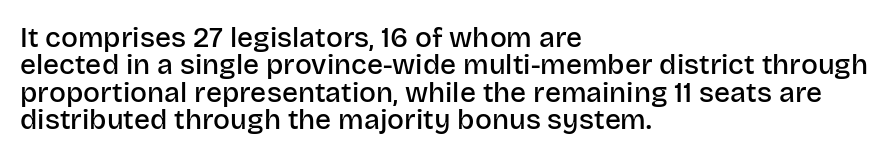
Each letter keeps its own natural width here, so spacing adapts to shape. One-word summary of the alignment: left. Check the space under the baseline: it is left empty. Unlike a traditional serif, this face leaves its strokes unadorned.
